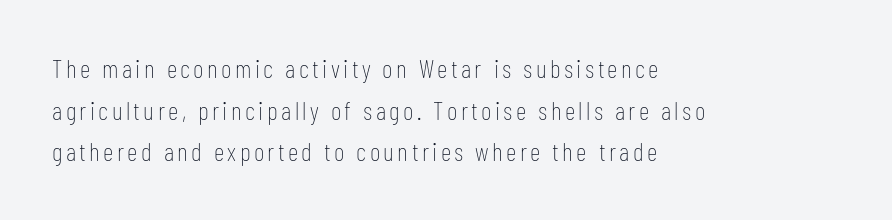
The string is rendered with underlining switched off. A light-to-regular cut is what we see here. Italic: no, the glyphs are upright roman. How would I describe the line gaps? Plain and ordinary.
